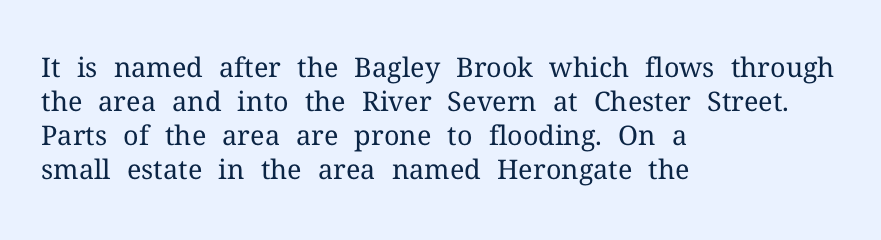
The image shows 27 px text type, upright; set left-aligned, normal line spacing (1.26x), normal letter spacing, not underlined.
